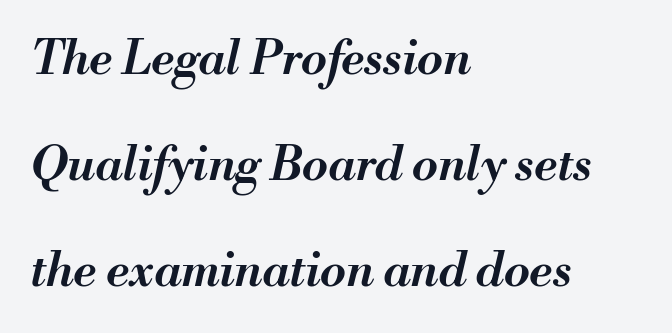
The image shows 47 px semibold type, italic (leaning right); set left-aligned, loose line spacing (2.26x), normal letter spacing, not underlined; medium stroke contrast and a small x-height.
